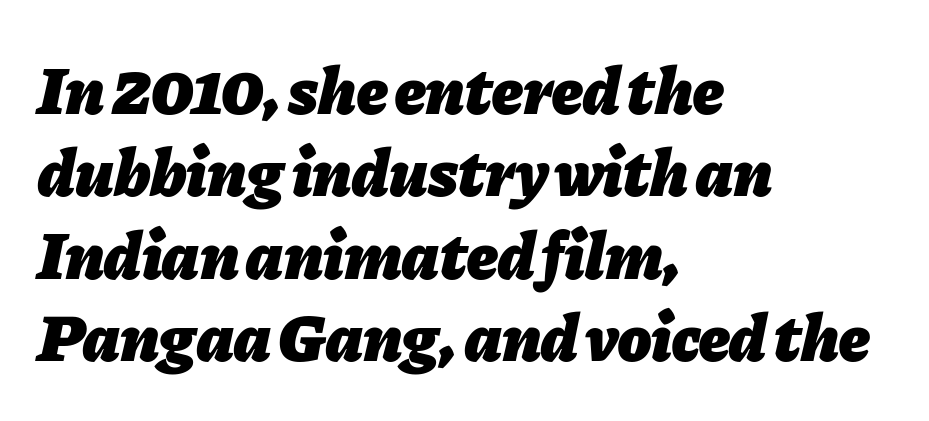
The image shows 68 px heavy type, italic (leaning right); set left-aligned, line spacing 1.21x, normal letter spacing, not underlined; low stroke contrast and a medium x-height.
